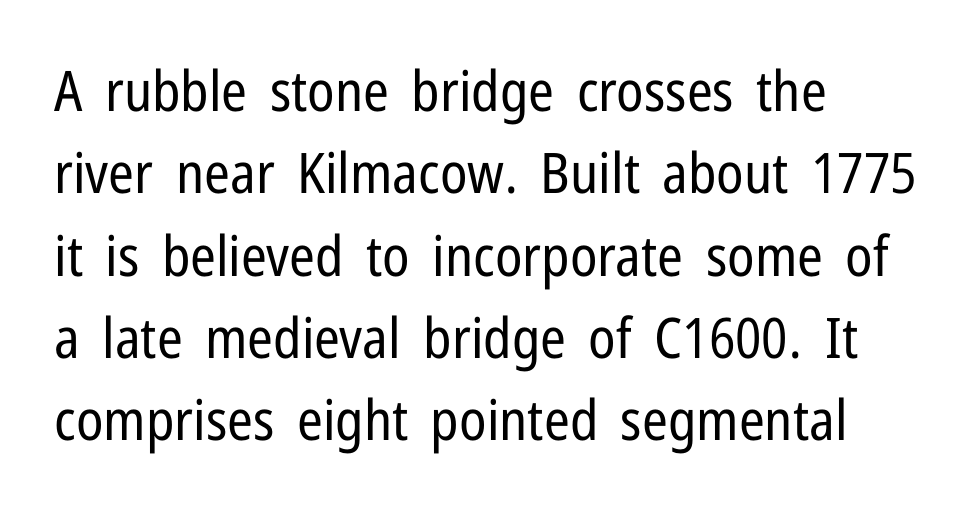
The image shows 56 px regular-weight, condensed sans-serif type, upright; set left-aligned, normal line spacing (1.47x), normal letter spacing, not underlined; low stroke contrast and a medium x-height.
